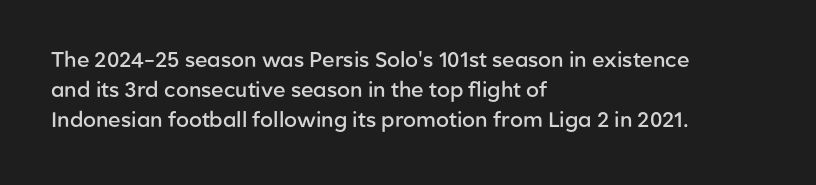
Q: Is the text bold? A: Semi-bold.
Q: Is the text italic (slanted)? A: No, it is upright.
Q: Is the text underlined? A: No.
Q: How is the paragraph aligned? A: Left-aligned.
Q: Is the spacing between letters normal or unusually wide? A: Normal.
Q: Is the spacing between lines tight, normal or loose? A: Normal.
